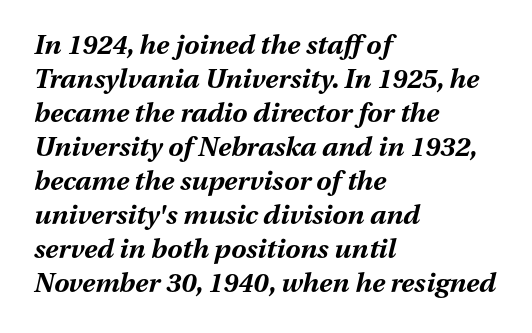
The image shows 27 px bold type, italic (leaning right); set left-aligned, normal line spacing (1.26x), normal letter spacing, not underlined.
